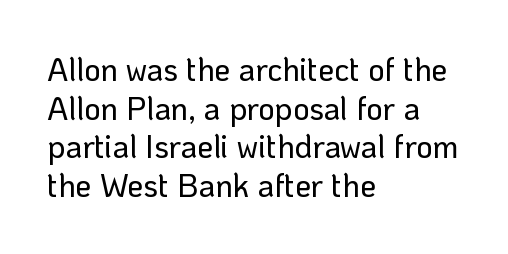
The image shows 32 px sans-serif type, upright; set left-aligned, line spacing 1.21x, normal letter spacing, not underlined; low stroke contrast and a medium x-height.
